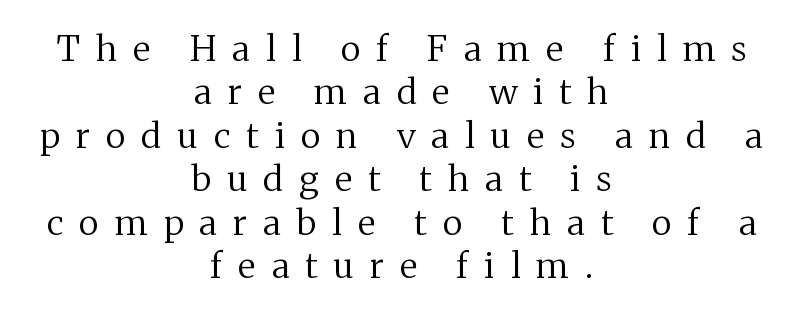
The letterforms sit at book weight or below. The foot of each line stays bare and open. The passage is arranged like a title page — every line centered. Honestly, the letter spacing is so wide it's the main thing you notice.
